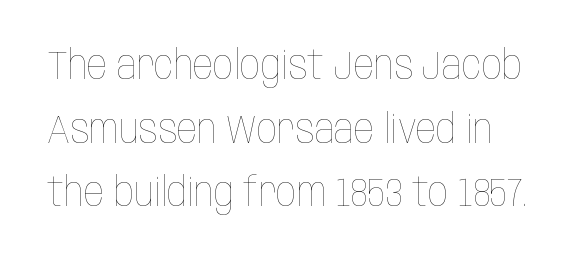
Q: Is the text bold? A: No.
Q: Is the text italic (slanted)? A: No, it is upright.
Q: Is the text underlined? A: No.
Q: Is the spacing between letters normal or unusually wide? A: Normal.
Q: Is the spacing between lines tight, normal or loose? A: Normal.
Q: Width (condensed, normal, or wide)? A: Condensed.
Q: Stroke contrast? A: Low.
Q: x-height? A: Large.
Q: Monospaced? A: No.
